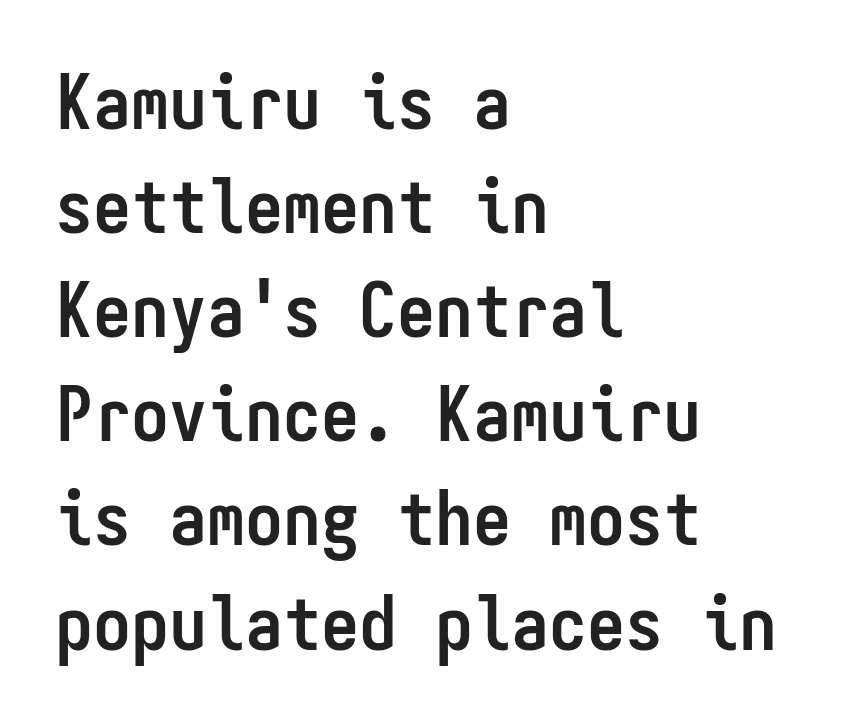
Q: Is the text bold? A: Yes.
Q: Is the text italic (slanted)? A: No, it is upright.
Q: Is the typeface a serif or a sans-serif typeface? A: Sans-serif.
Q: Is the text underlined? A: No.
Q: How is the paragraph aligned? A: Left-aligned.
Q: Is the spacing between letters normal or unusually wide? A: Normal.
Q: Is the spacing between lines tight, normal or loose? A: Normal.
Q: Width (condensed, normal, or wide)? A: Condensed.
Q: Stroke contrast? A: Low.
Q: x-height? A: Medium.
Q: Monospaced? A: Yes.
